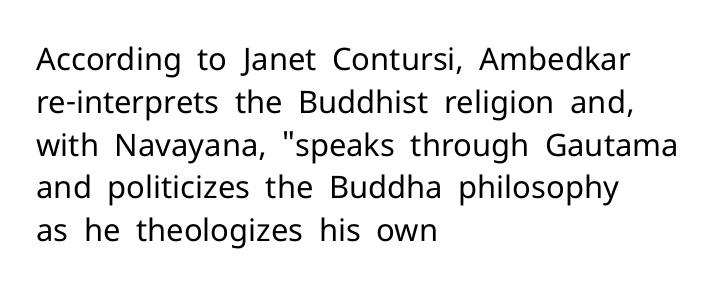
Q: Is the text bold? A: No.
Q: Is the text italic (slanted)? A: No, it is upright.
Q: Is the typeface a serif or a sans-serif typeface? A: Sans-serif.
Q: Is the text underlined? A: No.
Q: How is the paragraph aligned? A: Left-aligned.
Q: Is the spacing between letters normal or unusually wide? A: Normal.
Q: Is the spacing between lines tight, normal or loose? A: Normal.
Q: Width (condensed, normal, or wide)? A: Normal.
Q: Stroke contrast? A: Low.
Q: x-height? A: Medium.
Q: Monospaced? A: No.
